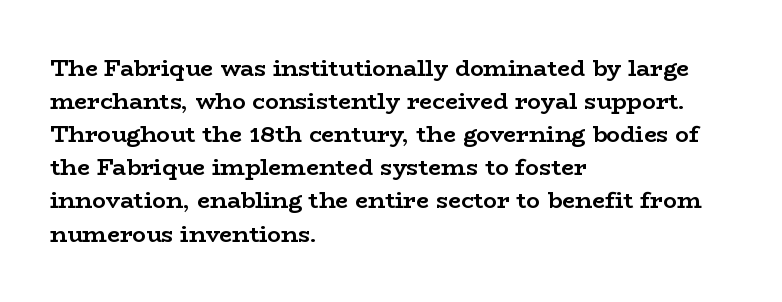
This sample keeps an unexceptional amount of space between lines. Strokes here are thick enough to call this a true bold. A student would call this left alignment; a typographer would say flush left, rag right. You can tell it's not italic because the verticals are truly vertical.
